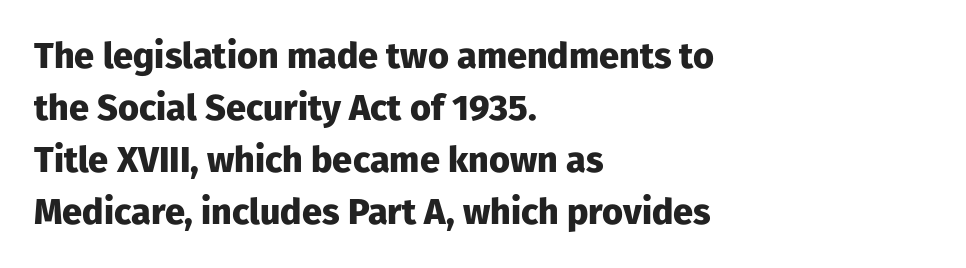
Q: Is the text bold? A: Yes.
Q: Is the text italic (slanted)? A: No, it is upright.
Q: Is the typeface a serif or a sans-serif typeface? A: Sans-serif.
Q: Is the text underlined? A: No.
Q: How is the paragraph aligned? A: Left-aligned.
Q: Is the spacing between letters normal or unusually wide? A: Normal.
Q: Is the spacing between lines tight, normal or loose? A: Normal.
Q: Width (condensed, normal, or wide)? A: Normal.
Q: Stroke contrast? A: Low.
Q: x-height? A: Medium.
Q: Monospaced? A: No.
